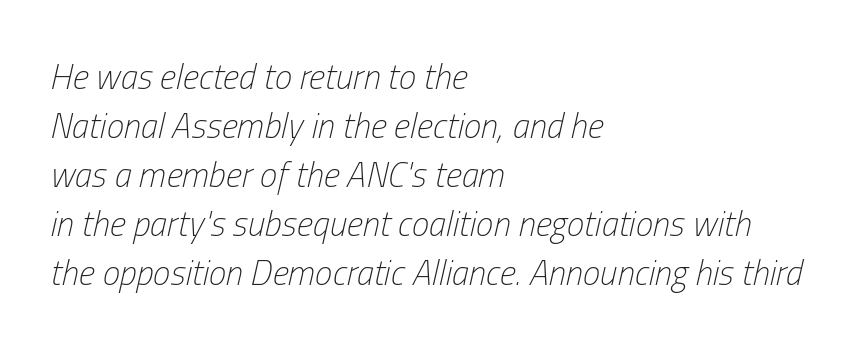
A bare baseline throughout the passage. The typeface has the unassuming heft of standard copy or less. Italic? Definitely — the glyphs are oblique. Looks like regular typesetting: each glyph gets only the width it needs. Regarding leading, the lines here are spaced in the standard way. All the whitespace from short lines collects on the right.
